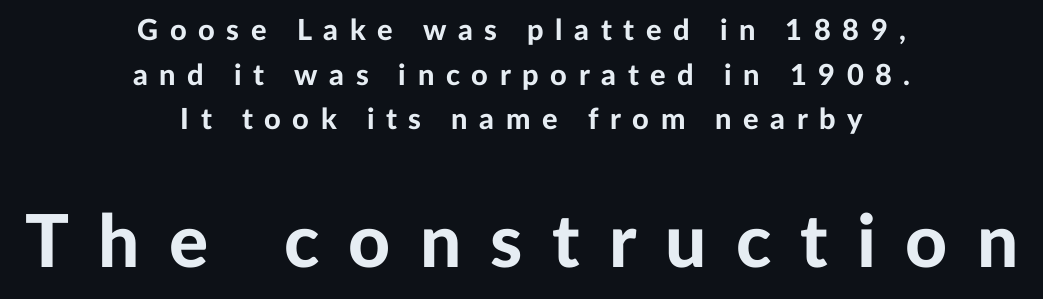
{"serif": "no", "italic": "no", "bold": "yes", "weight": "bold", "width": "normal", "stroke_contrast": "low", "x_height": "medium", "monospaced": "no", "underline": "no", "align": "center", "line_spacing": "normal", "line_spacing_ratio": 1.54, "letter_spacing": "wide", "letter_spacing_em": 0.4, "larger_block": "second", "size_ratio": 2.52, "glyph_px": 73}
